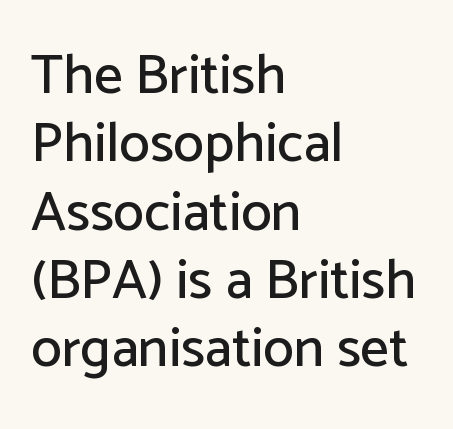
{"serif": "no", "italic": "no", "width": "normal", "stroke_contrast": "low", "x_height": "medium", "monospaced": "no", "underline": "no", "align": "left", "line_spacing_ratio": 1.22, "letter_spacing": "normal", "letter_spacing_em": 0.0, "glyph_px": 56}
